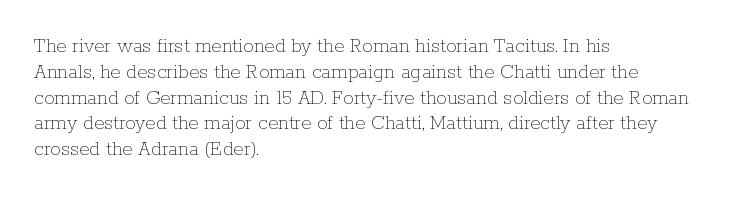
The image shows 21 px text type, upright; set left-aligned, line spacing 1.23x, normal letter spacing, not underlined.
